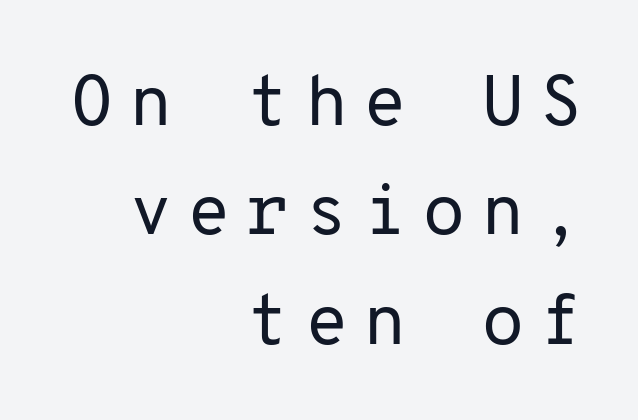
Q: Is the text bold? A: No.
Q: Is the text italic (slanted)? A: No, it is upright.
Q: Is the typeface a serif or a sans-serif typeface? A: Sans-serif.
Q: Is the text underlined? A: No.
Q: How is the paragraph aligned? A: Right-aligned.
Q: Is the spacing between letters normal or unusually wide? A: Unusually wide.
Q: Is the spacing between lines tight, normal or loose? A: Normal.
Q: Width (condensed, normal, or wide)? A: Normal.
Q: Stroke contrast? A: Low.
Q: x-height? A: Medium.
Q: Monospaced? A: Yes.
